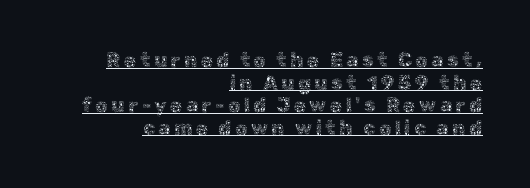
The image shows 20 px text type, upright; set right-aligned, tight line spacing (1.13x), underlined.
